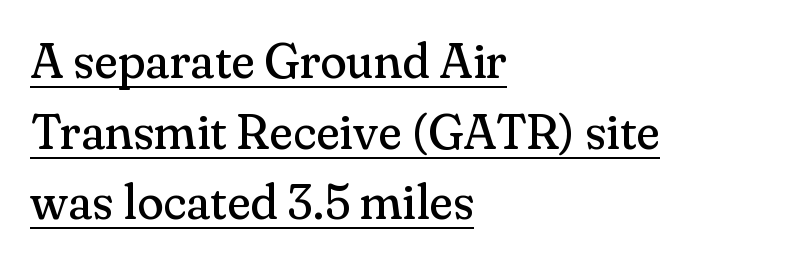
{"serif": "yes", "italic": "no", "bold": "no", "weight": "regular", "width": "normal", "stroke_contrast": "medium", "x_height": "small", "monospaced": "no", "underline": "yes", "align": "left", "line_spacing": "normal", "line_spacing_ratio": 1.44, "letter_spacing": "normal", "letter_spacing_em": 0.0, "glyph_px": 49}
